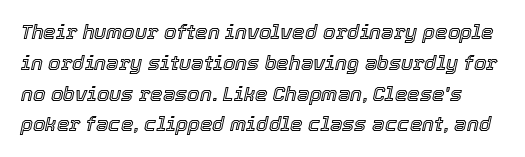
Q: Is the text italic (slanted)? A: Yes, it leans right by about 12 degrees.
Q: Is the text underlined? A: No.
Q: Is the spacing between letters normal or unusually wide? A: Normal.
Q: Is the spacing between lines tight, normal or loose? A: Normal.
